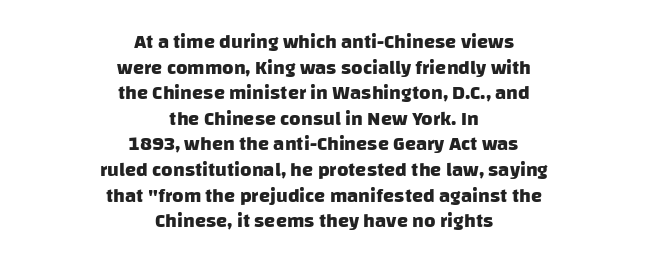
The image shows 20 px bold type; set centered, normal line spacing (1.28x), normal letter spacing, not underlined.
